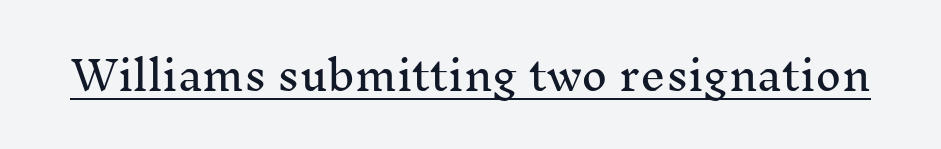
{"serif": "yes", "italic": "no", "width": "normal", "stroke_contrast": "medium", "x_height": "medium", "monospaced": "no", "underline": "yes", "letter_spacing": "normal", "letter_spacing_em": 0.0, "glyph_px": 40}
